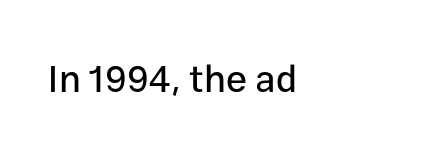
The image shows 38 px sans-serif type, upright; set normal letter spacing, not underlined; low stroke contrast and a medium x-height.
